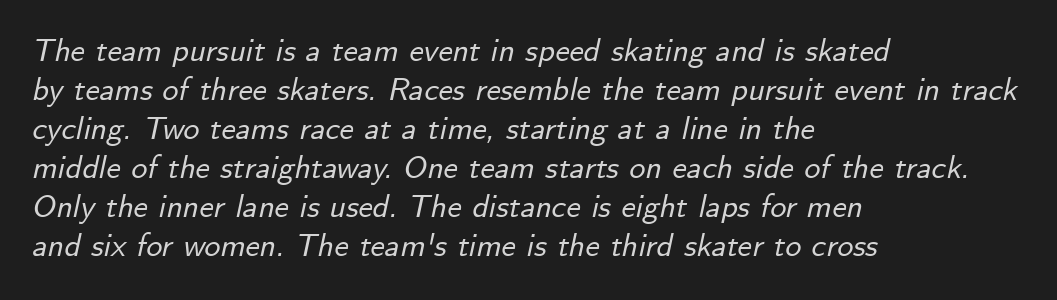
{"italic": "yes", "lean": "right", "slant_degrees": 12, "width": "normal", "stroke_contrast": "low", "x_height": "small", "monospaced": "no", "underline": "no", "align": "left", "line_spacing_ratio": 1.22, "letter_spacing": "normal", "letter_spacing_em": 0.0, "glyph_px": 32}
